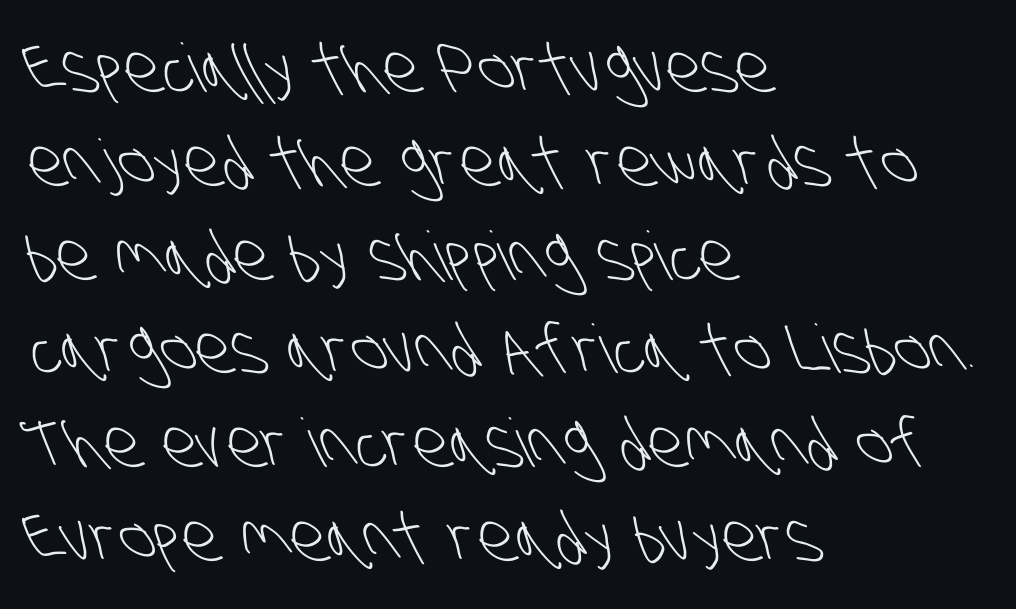
Q: Is the text bold? A: No.
Q: Is the typeface a serif or a sans-serif typeface? A: Sans-serif.
Q: Is the text underlined? A: No.
Q: How is the paragraph aligned? A: Left-aligned.
Q: Is the spacing between letters normal or unusually wide? A: Normal.
Q: Is the spacing between lines tight, normal or loose? A: Normal.
Q: Width (condensed, normal, or wide)? A: Condensed.
Q: Stroke contrast? A: Low.
Q: x-height? A: Large.
Q: Monospaced? A: No.
